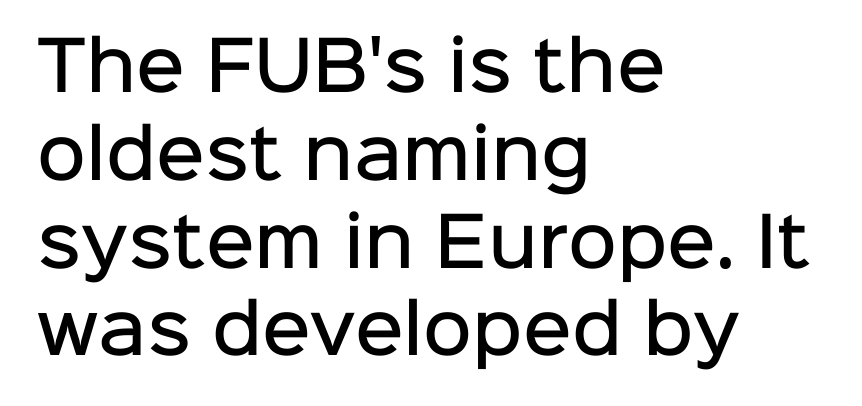
{"serif": "no", "italic": "no", "bold": "semi", "weight": "semibold", "width": "normal", "stroke_contrast": "low", "x_height": "medium", "monospaced": "no", "underline": "no", "align": "left", "line_spacing": "normal", "line_spacing_ratio": 1.31, "letter_spacing": "normal", "letter_spacing_em": 0.0, "glyph_px": 67}
